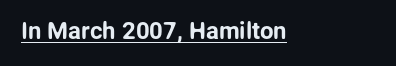
The image shows 24 px text type, upright; set normal letter spacing, underlined.
